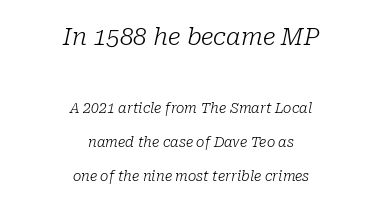
{"italic": "yes", "lean": "right", "slant_degrees": 10, "bold": "no", "underline": "no", "align": "center", "line_spacing": "loose", "line_spacing_ratio": 2.44, "letter_spacing": "normal", "letter_spacing_em": 0.0, "larger_block": "first", "size_ratio": 1.71, "glyph_px": 24}
